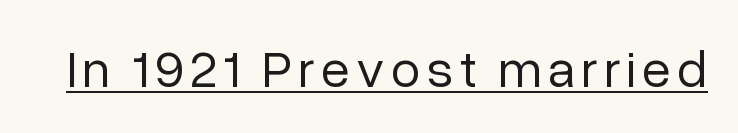
The image shows 53 px regular-weight sans-serif type, upright; set underlined; low stroke contrast and a medium x-height.
